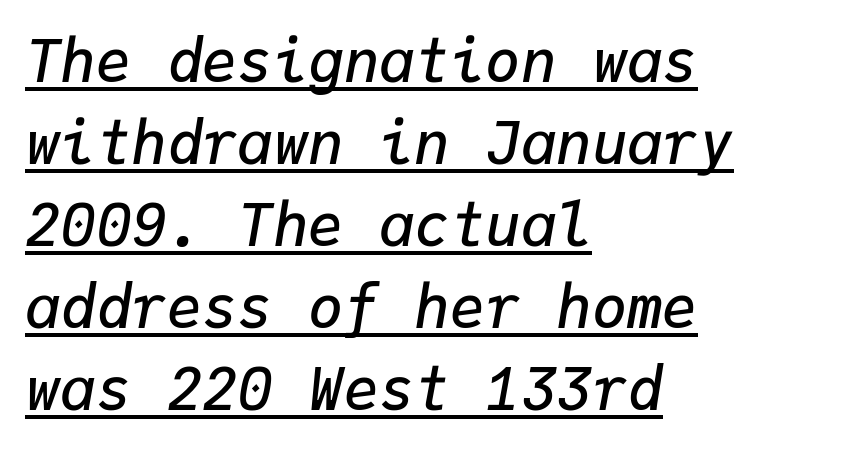
The image shows 59 px semibold type, italic (leaning right), monospaced; set left-aligned, normal line spacing (1.39x), normal letter spacing, underlined; low stroke contrast and a medium x-height.
